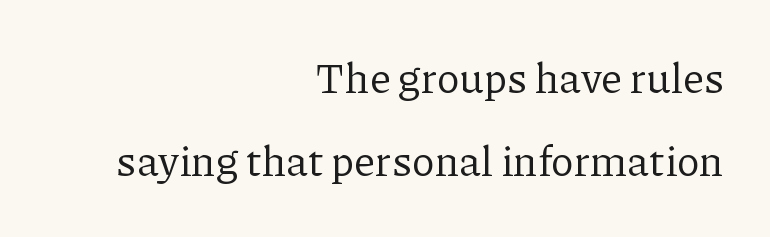
{"serif": "yes", "italic": "no", "bold": "no", "weight": "regular", "width": "normal", "stroke_contrast": "low", "x_height": "medium", "monospaced": "no", "underline": "no", "align": "right", "line_spacing": "loose", "line_spacing_ratio": 1.98, "letter_spacing": "normal", "letter_spacing_em": 0.0, "glyph_px": 42}
